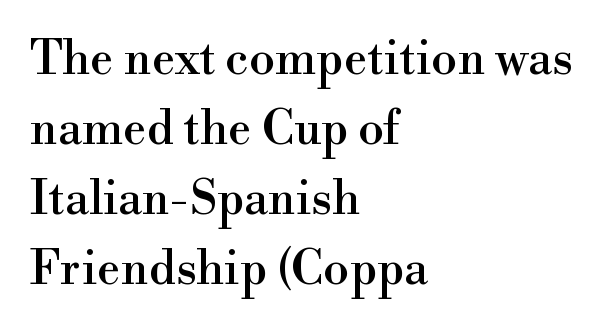
Q: Is the text italic (slanted)? A: No, it is upright.
Q: Is the typeface a serif or a sans-serif typeface? A: Serif.
Q: Is the text underlined? A: No.
Q: How is the paragraph aligned? A: Left-aligned.
Q: Is the spacing between letters normal or unusually wide? A: Normal.
Q: Is the spacing between lines tight, normal or loose? A: Normal.
Q: Width (condensed, normal, or wide)? A: Normal.
Q: Stroke contrast? A: High.
Q: x-height? A: Small.
Q: Monospaced? A: No.
